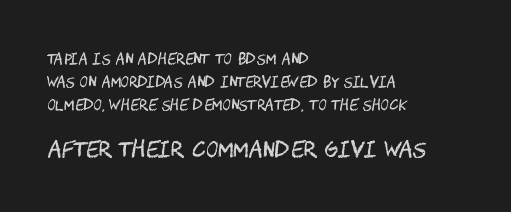
{"italic": "no", "bold": "no", "underline": "no", "align": "left", "line_spacing": "normal", "line_spacing_ratio": 1.65, "letter_spacing": "normal", "letter_spacing_em": 0.0, "larger_block": "second", "size_ratio": 1.5, "glyph_px": 21}
